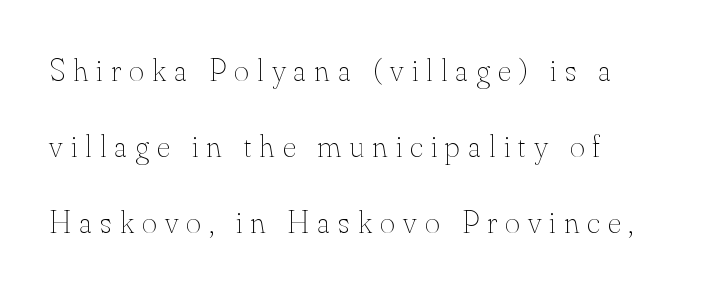
The image shows 32 px thin type, upright; set loose line spacing (2.38x), unusually wide letter spacing (+0.26 em), not underlined; medium stroke contrast and a small x-height.
